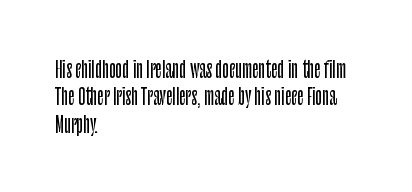
The lines are quadded left. Bare-footed words on every line. Notice how the stems are strictly vertical — no italics here. The gaps between neighbouring characters are ordinary and unremarkable.
